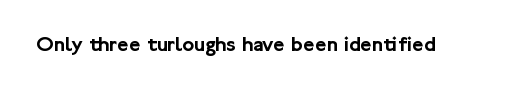
Q: Is the text italic (slanted)? A: No, it is upright.
Q: Is the text underlined? A: No.
Q: Is the spacing between letters normal or unusually wide? A: Normal.
